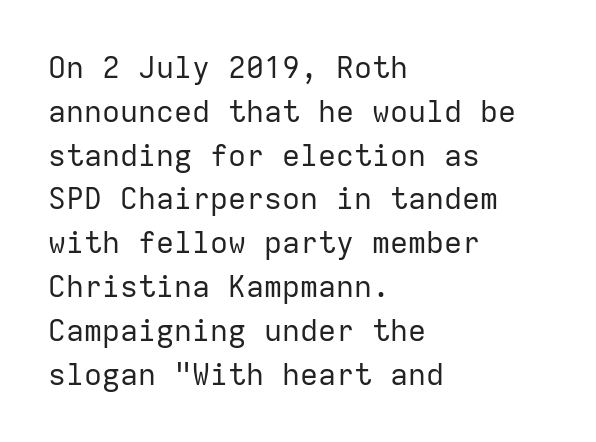
The paragraph has a hard left edge and a soft right edge. The axis of the letterforms is exactly vertical. The typesetting does not lean heavy: it is not bold. Notice how descenders clear the ascenders below comfortably — that's standard leading. Looks like terminal output: every glyph gets an equal slot. The text was rendered using a sans face with plain stroke endings.
